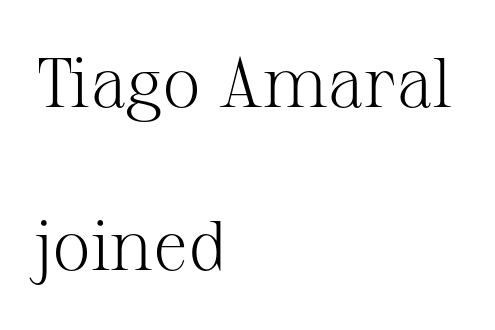
The image shows 70 px light serif type, upright; set left-aligned, loose line spacing (2.33x), normal letter spacing, not underlined; medium stroke contrast and a medium x-height.
